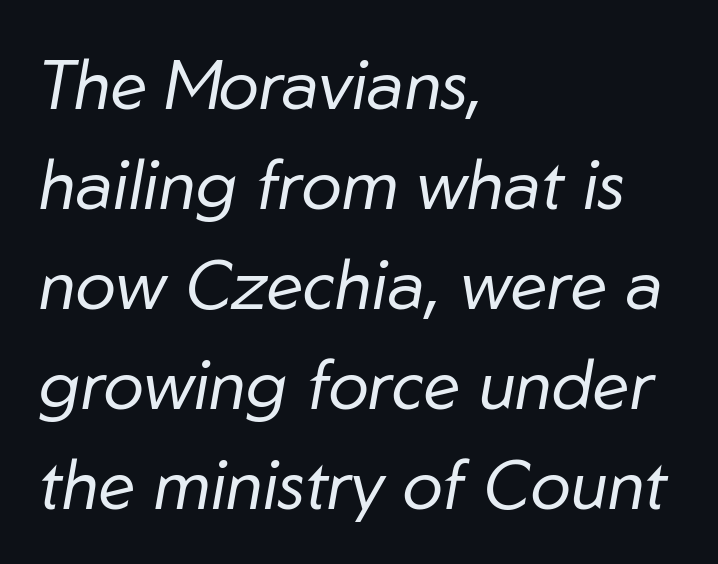
Weight: regular or lighter. Where is the straight margin? On the left. Regular leading. Unmarked baselines from the first word to the last.
